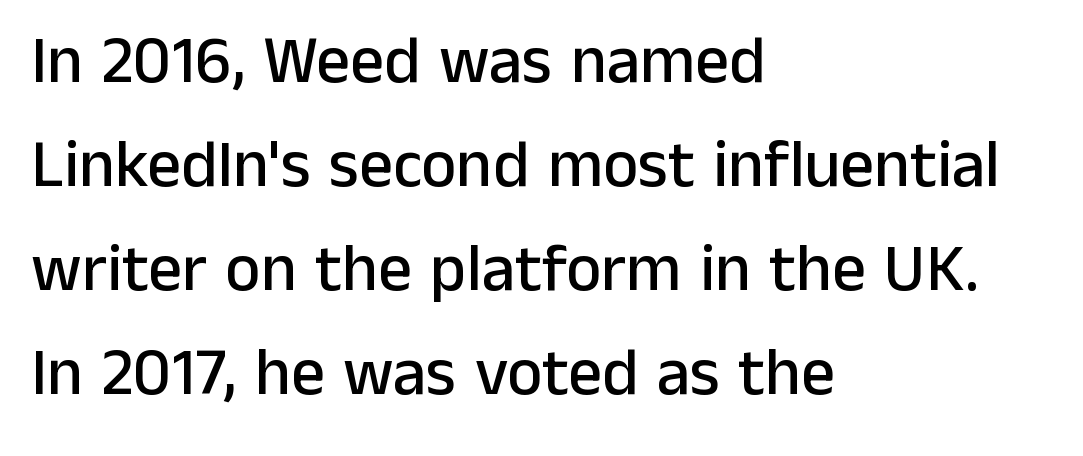
These lines are rendered in a variable-pitch font. Notice how descenders clear the ascenders below comfortably — that's standard leading. Check the space under the baseline: it is left empty. This is the regular roman posture of the typeface. Nobody touched the tracking dial on this one.
